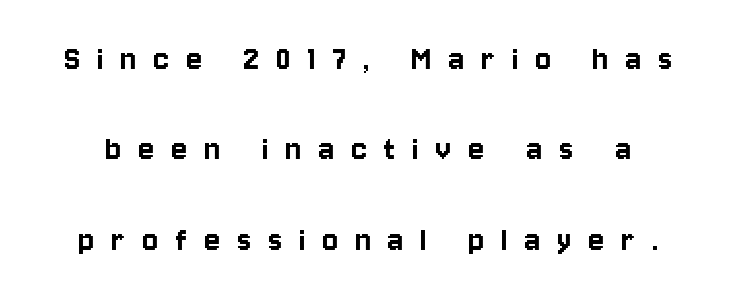
{"serif": "no", "italic": "no", "width": "condensed", "stroke_contrast": "low", "x_height": "large", "monospaced": "no", "underline": "no", "line_spacing": "loose", "line_spacing_ratio": 2.44, "letter_spacing": "wide", "letter_spacing_em": 0.46, "glyph_px": 37}
